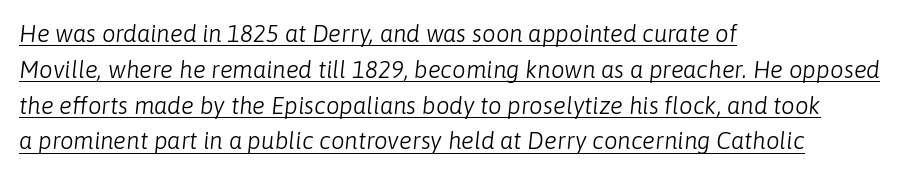
The image shows 24 px text type, italic (leaning right); set left-aligned, normal line spacing (1.49x), normal letter spacing, underlined.
